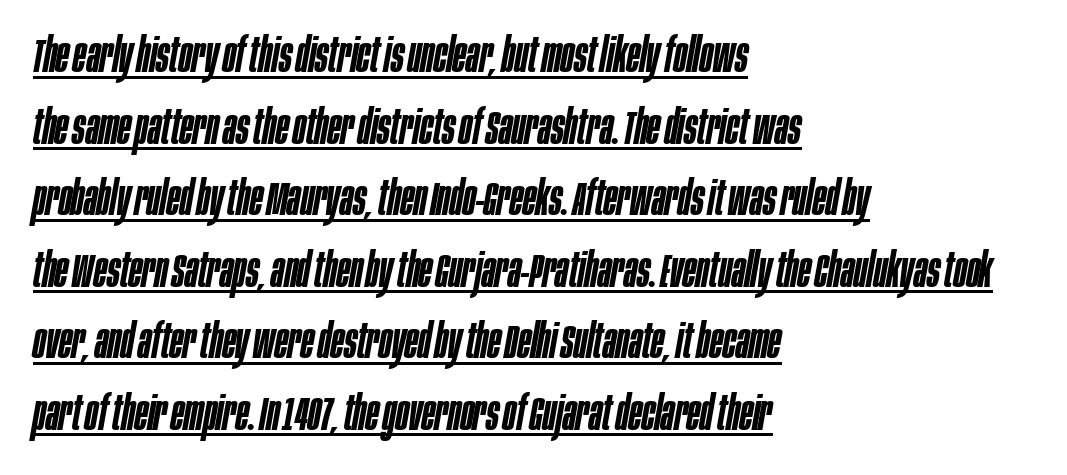
The image shows 48 px semibold, condensed type, italic (leaning right); set left-aligned, normal line spacing (1.49x), normal letter spacing, underlined; low stroke contrast and a large x-height.
